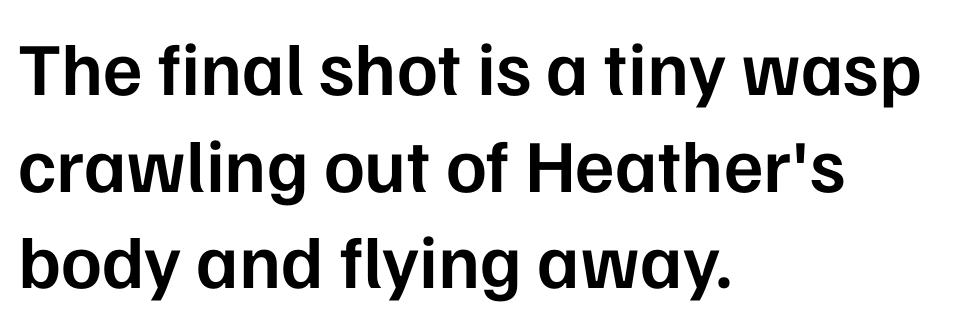
In terms of leading, this rendering sits right in the middle. Typesetter's note: demi weight, one step under bold. The letters advance in unequal steps, a hallmark of proportional type. Unlike a traditional serif, this face leaves its strokes unadorned. Look at the tracking — it's just the regular setting, nothing added.
